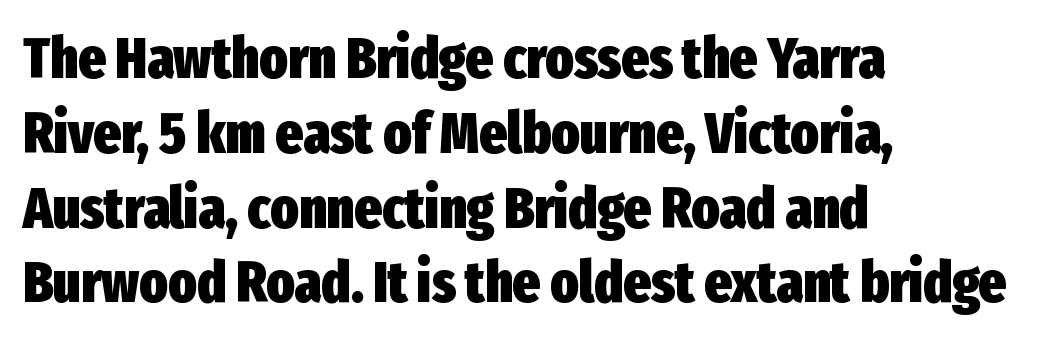
A sans-serif font was chosen for this passage. These lines carry a lot of weight — the face is fully bold. The specimen omits any rule beneath the text block's lines. Here the designer chose a conventional face with non-uniform glyph widths.
